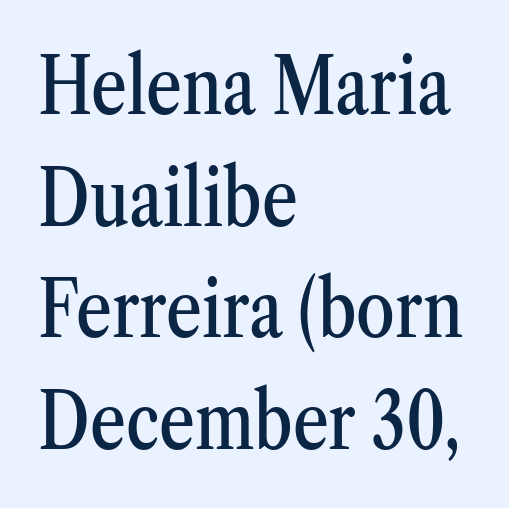
Q: Is the text italic (slanted)? A: No, it is upright.
Q: Is the typeface a serif or a sans-serif typeface? A: Serif.
Q: Is the text underlined? A: No.
Q: How is the paragraph aligned? A: Left-aligned.
Q: Is the spacing between letters normal or unusually wide? A: Normal.
Q: Is the spacing between lines tight, normal or loose? A: Normal.
Q: Width (condensed, normal, or wide)? A: Condensed.
Q: Stroke contrast? A: Medium.
Q: x-height? A: Medium.
Q: Monospaced? A: No.
